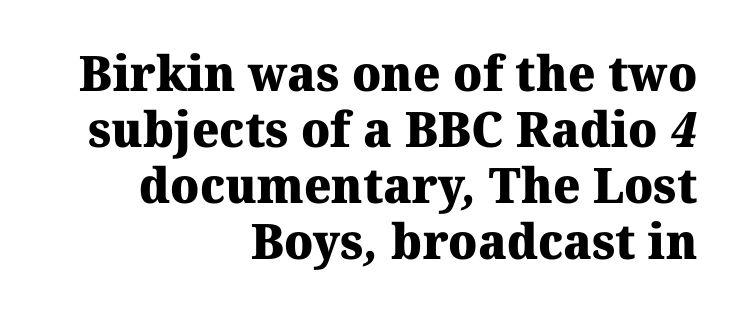
{"serif": "yes", "bold": "yes", "weight": "heavy", "width": "normal", "stroke_contrast": "medium", "x_height": "medium", "monospaced": "no", "underline": "no", "align": "right", "line_spacing": "tight", "line_spacing_ratio": 1.14, "letter_spacing": "normal", "letter_spacing_em": 0.0, "glyph_px": 49}
